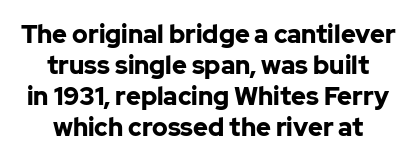
{"italic": "no", "bold": "yes", "underline": "no", "align": "center", "line_spacing_ratio": 1.24, "letter_spacing": "normal", "letter_spacing_em": 0.0, "glyph_px": 25}
